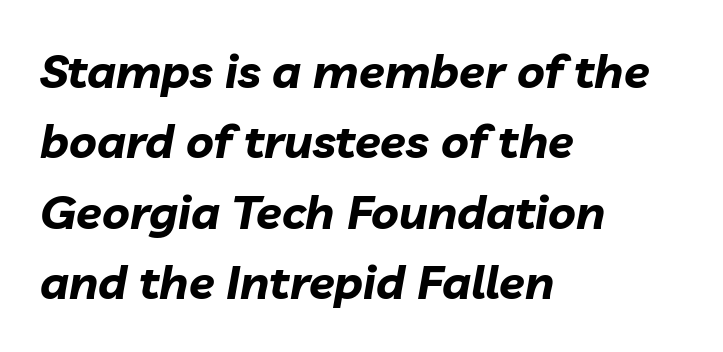
The rendering uses natural spacing where letterforms have individual widths. Is the type slanted? Yes — the strokes lean at a clear angle. Layout note: lines flush left. There is no visible air inserted between adjacent glyphs. Each new line begins a customary step beneath the previous one. Nobody drew a line under any word here.
